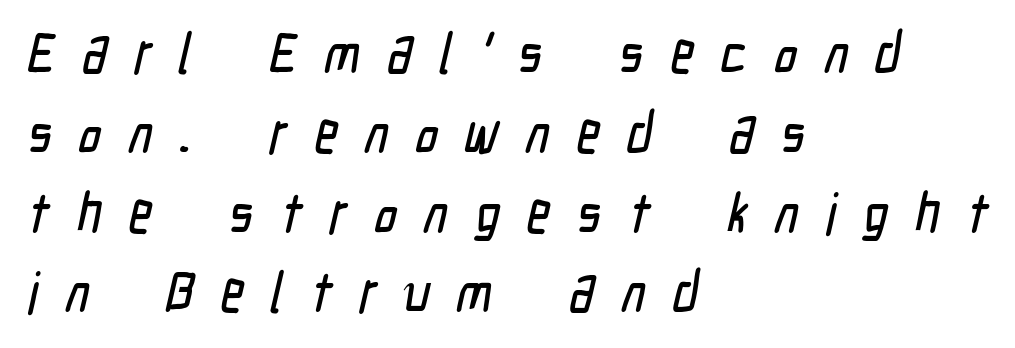
The letterforms stand isolated, each surrounded by extra space. The baseline area is clear. Successive baselines arrive at the customary interval. Where is the straight margin? On the left.
